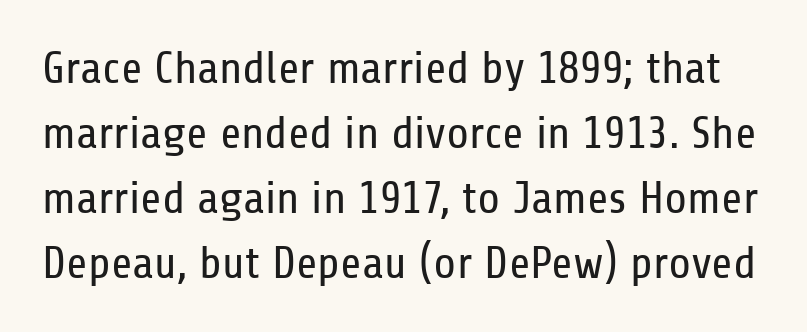
These lines were composed using upright roman letters. Proportional: the letters do not fall into vertical columns. Each row of text sits above clean, open space. The rendering keeps characters at their native spacing. Baseline-to-baseline distance is the conventional proportion of letter height.
